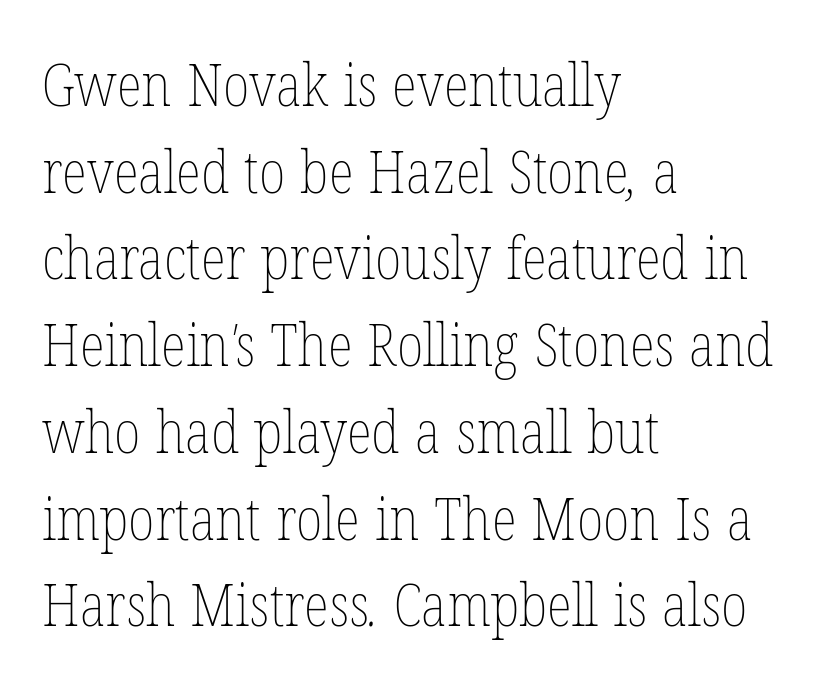
Is there much room between lines? A standard amount, neither cramped nor airy. The letterforms sit shoulder to shoulder at normal distance. No chunkiness to these letters — they're not bold. This sample has the flowing, uneven cadence of proportional lettering. Beneath every word, the page is bare.
